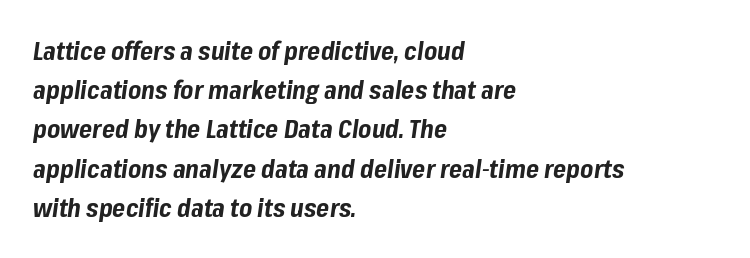
{"italic": "yes", "lean": "right", "slant_degrees": 8, "bold": "yes", "underline": "no", "align": "left", "line_spacing": "normal", "line_spacing_ratio": 1.57, "letter_spacing": "normal", "letter_spacing_em": 0.0, "glyph_px": 25}
